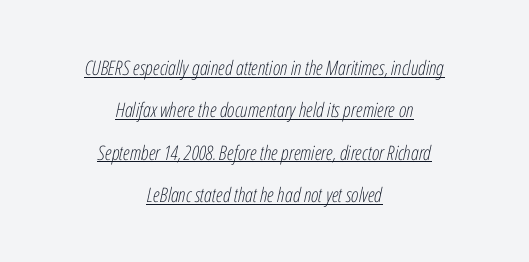
Q: Is the text bold? A: No.
Q: Is the text italic (slanted)? A: Yes, it leans right by about 12 degrees.
Q: Is the text underlined? A: Yes.
Q: How is the paragraph aligned? A: Centered.
Q: Is the spacing between letters normal or unusually wide? A: Normal.
Q: Is the spacing between lines tight, normal or loose? A: Loose.
